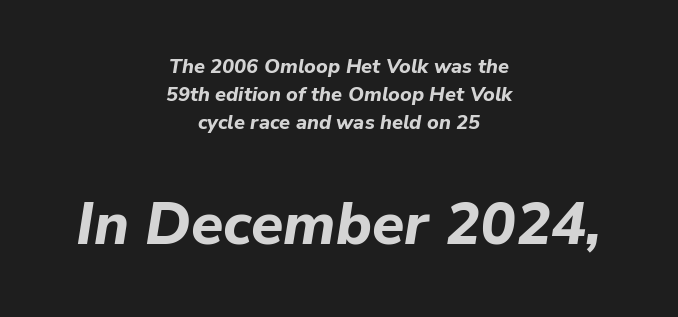
{"italic": "yes", "lean": "right", "slant_degrees": 9, "bold": "yes", "weight": "bold", "width": "normal", "stroke_contrast": "low", "x_height": "medium", "monospaced": "no", "underline": "no", "align": "center", "line_spacing": "normal", "line_spacing_ratio": 1.41, "letter_spacing": "normal", "letter_spacing_em": 0.0, "larger_block": "second", "size_ratio": 2.95, "glyph_px": 59}
